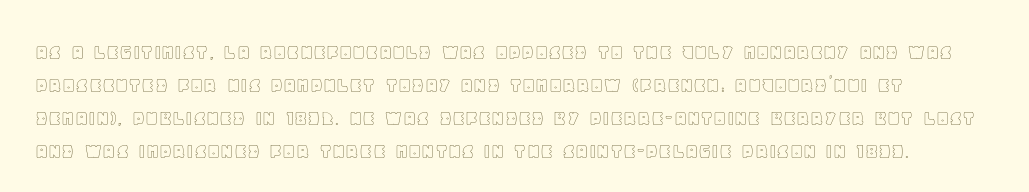
Q: Is the text italic (slanted)? A: No, it is upright.
Q: Is the text underlined? A: No.
Q: Is the spacing between letters normal or unusually wide? A: Normal.
Q: Is the spacing between lines tight, normal or loose? A: Normal.
